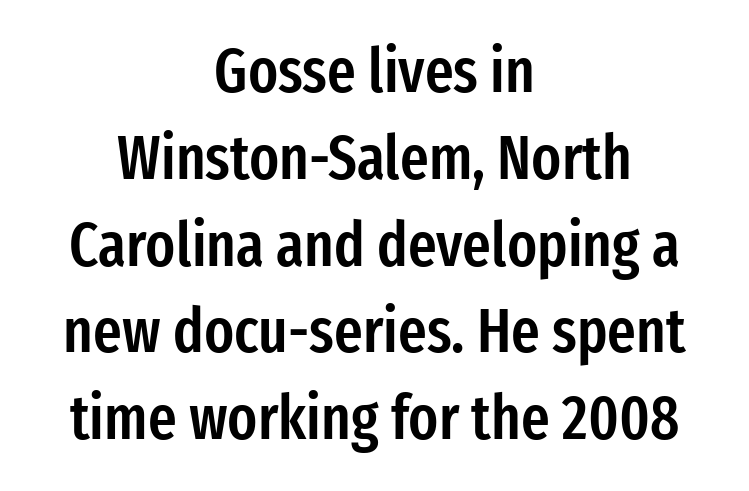
Q: Is the text bold? A: Semi-bold.
Q: Is the text italic (slanted)? A: No, it is upright.
Q: Is the typeface a serif or a sans-serif typeface? A: Sans-serif.
Q: Is the text underlined? A: No.
Q: How is the paragraph aligned? A: Centered.
Q: Is the spacing between letters normal or unusually wide? A: Normal.
Q: Is the spacing between lines tight, normal or loose? A: Normal.
Q: Width (condensed, normal, or wide)? A: Condensed.
Q: Stroke contrast? A: Low.
Q: x-height? A: Medium.
Q: Monospaced? A: No.
